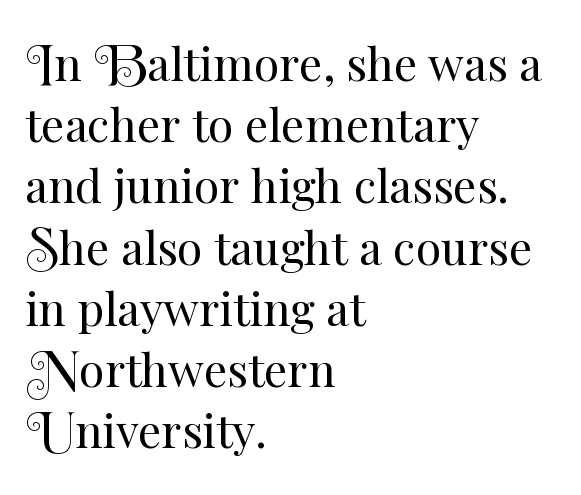
Q: Is the text bold? A: No.
Q: Is the text italic (slanted)? A: No, it is upright.
Q: Is the text underlined? A: No.
Q: How is the paragraph aligned? A: Left-aligned.
Q: Is the spacing between letters normal or unusually wide? A: Normal.
Q: Is the spacing between lines tight, normal or loose? A: Normal.
Q: Width (condensed, normal, or wide)? A: Normal.
Q: Stroke contrast? A: Medium.
Q: x-height? A: Small.
Q: Monospaced? A: No.
